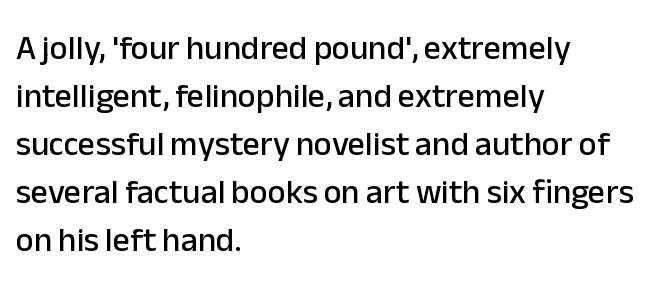
Do the characters align in a grid? No, the font is proportional. Tracking here is standard; glyphs follow each other at the usual distance. Type without underlining. Font category for this specimen: sans-serif. A student would call this left alignment; a typographer would say flush left, rag right.
